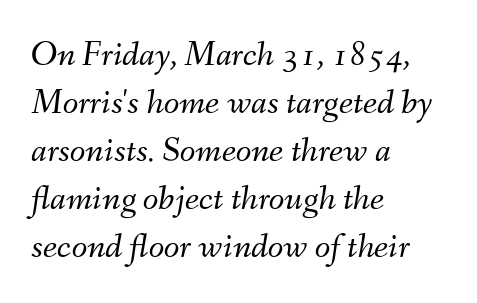
Q: Is the text bold? A: No.
Q: Is the text italic (slanted)? A: Yes, it leans right by about 9 degrees.
Q: Is the text underlined? A: No.
Q: How is the paragraph aligned? A: Left-aligned.
Q: Is the spacing between letters normal or unusually wide? A: Normal.
Q: Is the spacing between lines tight, normal or loose? A: Normal.
Q: Width (condensed, normal, or wide)? A: Normal.
Q: Stroke contrast? A: Medium.
Q: x-height? A: Small.
Q: Monospaced? A: No.
